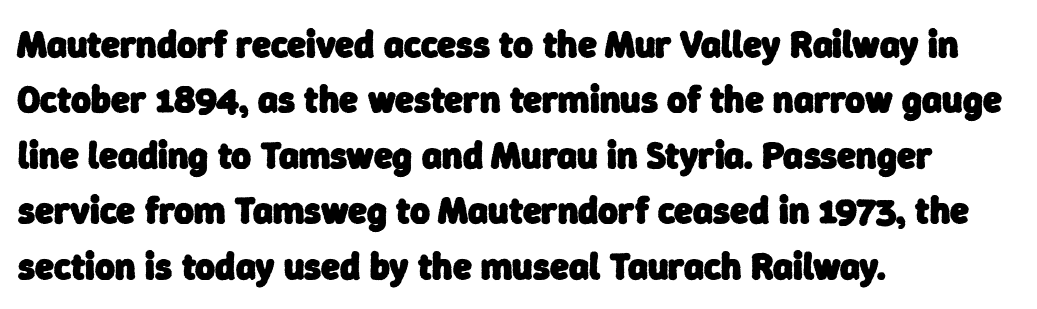
Q: Is the text bold? A: Yes.
Q: Is the typeface a serif or a sans-serif typeface? A: Sans-serif.
Q: Is the text underlined? A: No.
Q: How is the paragraph aligned? A: Left-aligned.
Q: Is the spacing between letters normal or unusually wide? A: Normal.
Q: Is the spacing between lines tight, normal or loose? A: Normal.
Q: Width (condensed, normal, or wide)? A: Normal.
Q: Stroke contrast? A: Low.
Q: x-height? A: Medium.
Q: Monospaced? A: No.
